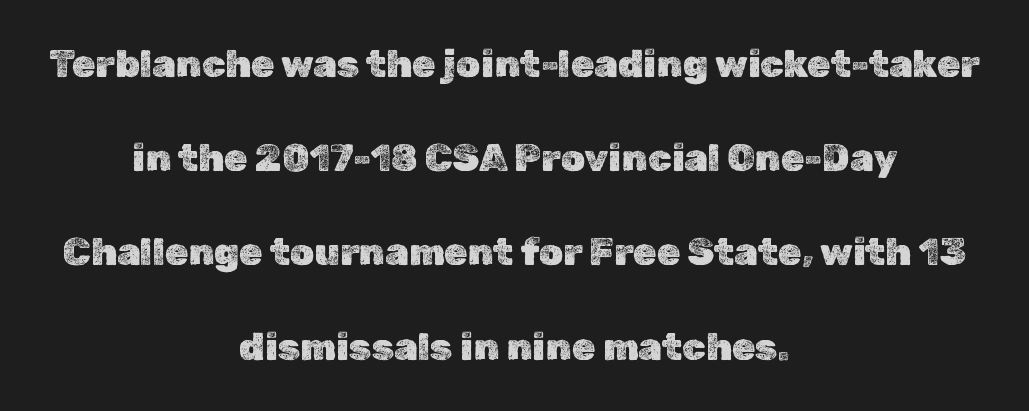
{"italic": "no", "width": "normal", "x_height": "medium", "monospaced": "no", "underline": "no", "align": "center", "line_spacing": "loose", "line_spacing_ratio": 2.48, "letter_spacing": "normal", "letter_spacing_em": 0.0, "glyph_px": 38}
